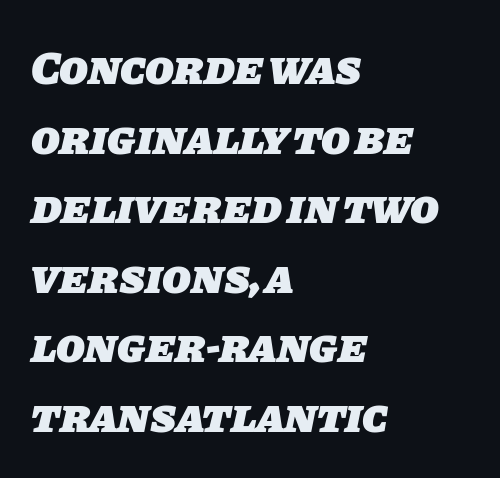
{"bold": "yes", "weight": "heavy", "width": "normal", "stroke_contrast": "low", "x_height": "large", "monospaced": "no", "underline": "no", "align": "left", "line_spacing": "normal", "line_spacing_ratio": 1.48, "letter_spacing": "normal", "letter_spacing_em": 0.0, "glyph_px": 47}
